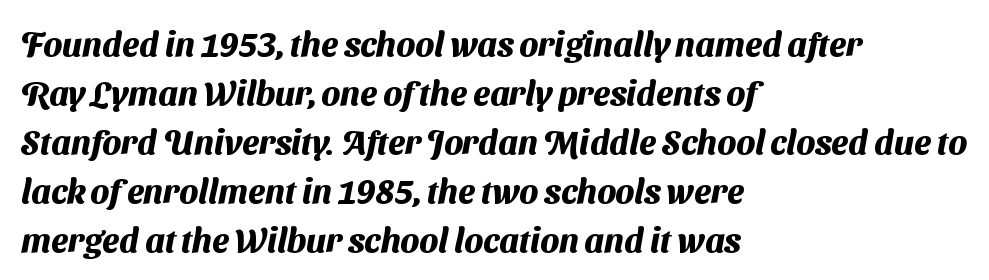
{"serif": "no", "bold": "yes", "weight": "heavy", "width": "normal", "stroke_contrast": "medium", "x_height": "medium", "monospaced": "no", "underline": "no", "align": "left", "line_spacing": "normal", "line_spacing_ratio": 1.44, "letter_spacing": "normal", "letter_spacing_em": 0.0, "glyph_px": 34}
